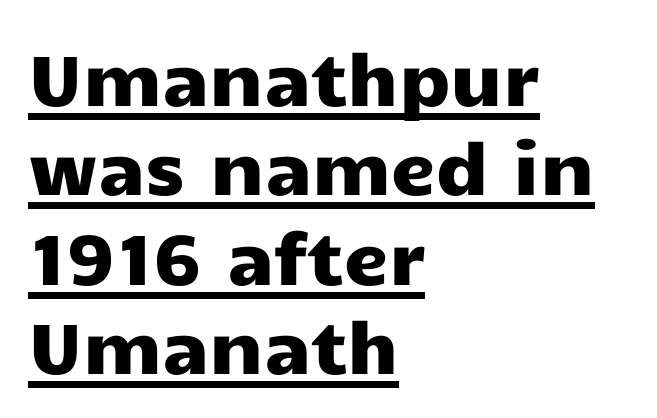
Compared with a centered layout, this one pins lines to the left instead. Upright lettering throughout. This sample has the flowing, uneven cadence of proportional lettering. Serifs: no, the terminals of the letterforms are clean. Whoever set this chose a conventional vertical rhythm. Default kerning and tracking; the words read as compact shapes.
